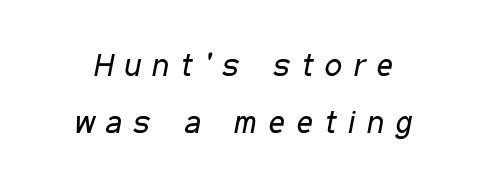
Q: Is the text bold? A: No.
Q: Is the text italic (slanted)? A: Yes, it leans right by about 11 degrees.
Q: Is the text underlined? A: No.
Q: Is the spacing between letters normal or unusually wide? A: Unusually wide.
Q: Width (condensed, normal, or wide)? A: Condensed.
Q: Stroke contrast? A: Low.
Q: x-height? A: Medium.
Q: Monospaced? A: No.
